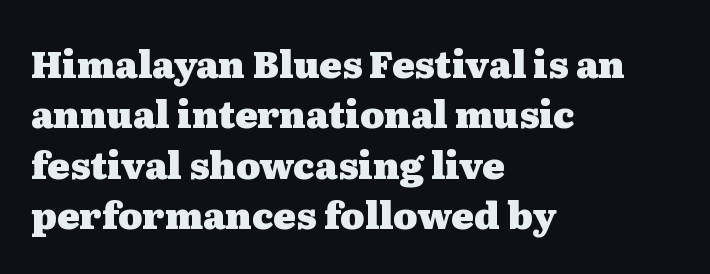
The typesetting leans heavy: a genuine bold. Italic? Not at all — the glyphs are vertical. The gap between lines stays unmarked. You could not count columns in this text — the font is proportionally spaced. Vertical spacing — default. The rendering shows small feet on the letterforms — a serif design.
